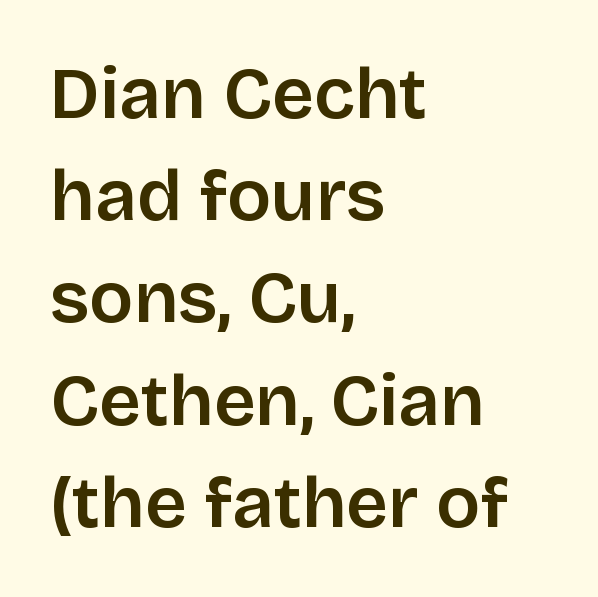
{"serif": "no", "italic": "no", "width": "normal", "stroke_contrast": "low", "x_height": "large", "monospaced": "no", "underline": "no", "align": "left", "line_spacing": "normal", "line_spacing_ratio": 1.4, "letter_spacing": "normal", "letter_spacing_em": 0.0, "glyph_px": 73}
